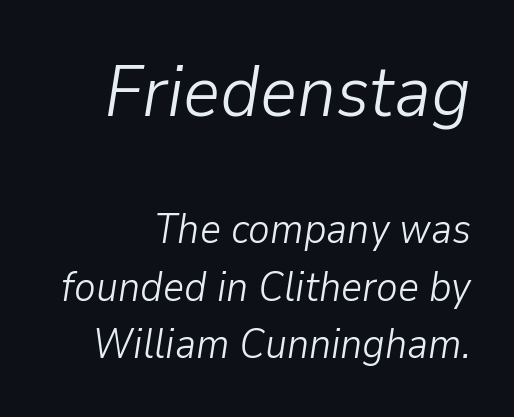
{"italic": "yes", "lean": "right", "slant_degrees": 9, "bold": "no", "weight": "light", "width": "normal", "stroke_contrast": "low", "x_height": "medium", "monospaced": "no", "underline": "no", "line_spacing": "normal", "line_spacing_ratio": 1.4, "letter_spacing": "normal", "letter_spacing_em": 0.0, "larger_block": "first", "size_ratio": 1.76, "glyph_px": 72}
